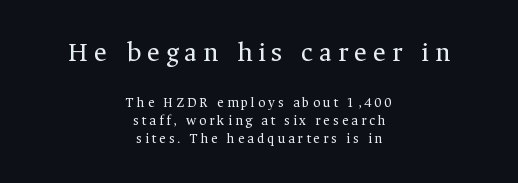
Rows of type keep a routine distance in the vertical direction. Decoration check: the copy has no underline. The type family on display is of the serif kind. The rendering inserts visible extra space after every character. Note: larger setting up top, smaller setting below. The letters stand upright; this is a roman face.
